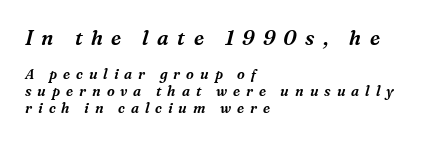
The image shows 20 px text type, italic (leaning right); set left-aligned, line spacing 1.21x, unusually wide letter spacing (+0.42 em), not underlined; the first (top) block is 1.43x larger.
